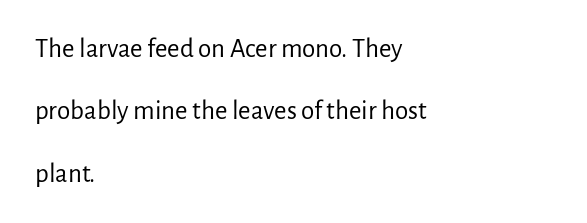
Italic? Not at all — the glyphs are vertical. Lines of text with bare space underneath. Nothing heavy about these letters — not bold at all. Loosely led — the rows are spread out. The lines are quadded left. Honestly, the letter spacing is just normal — you wouldn't notice it.
